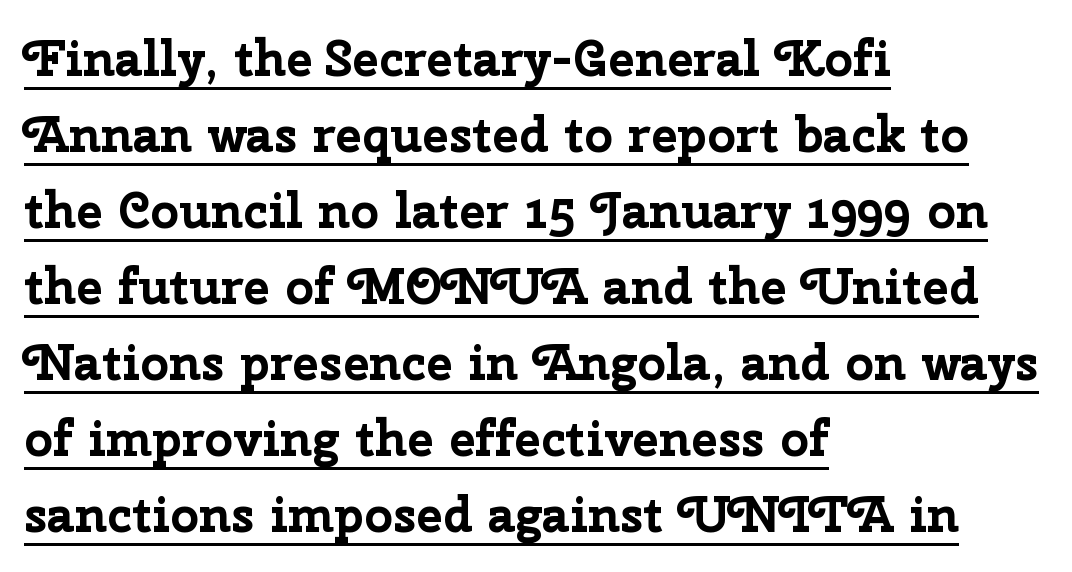
The rag falls on the right side of this text block. Students, observe: this is what conventionally led text looks like. Is the letter spacing exaggerated? No — it looks like the ordinary default. Look at the bottom of the vertical strokes: they stop flat, with no serifs.
